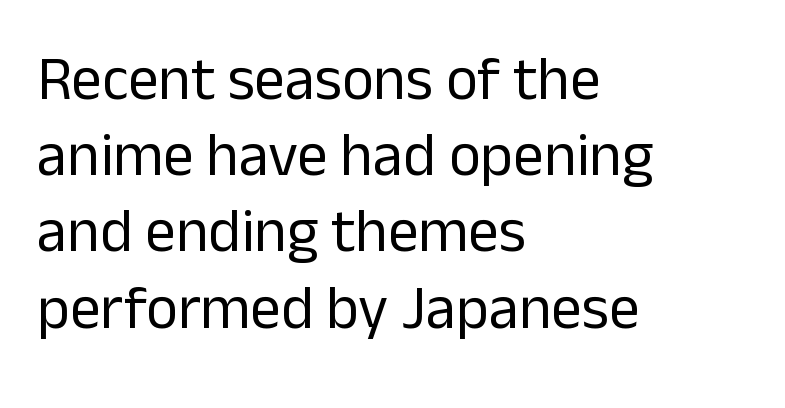
Q: Is the text bold? A: No.
Q: Is the text italic (slanted)? A: No, it is upright.
Q: Is the typeface a serif or a sans-serif typeface? A: Sans-serif.
Q: Is the text underlined? A: No.
Q: How is the paragraph aligned? A: Left-aligned.
Q: Is the spacing between letters normal or unusually wide? A: Normal.
Q: Is the spacing between lines tight, normal or loose? A: Normal.
Q: Width (condensed, normal, or wide)? A: Normal.
Q: Stroke contrast? A: Low.
Q: x-height? A: Medium.
Q: Monospaced? A: No.
